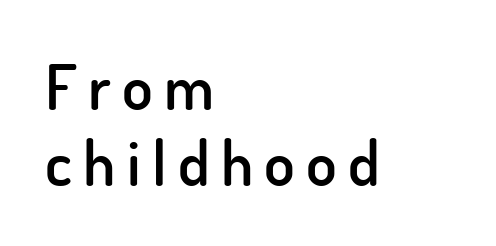
The image shows 63 px semibold sans-serif type, upright; set left-aligned, line spacing 1.2x, not underlined; low stroke contrast and a small x-height.
